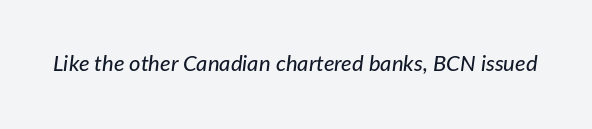
A clean baseline with only descenders dipping below it. Does extra space separate the letters? No, they use regular spacing. The face used here has a pronounced slope to its letters.
